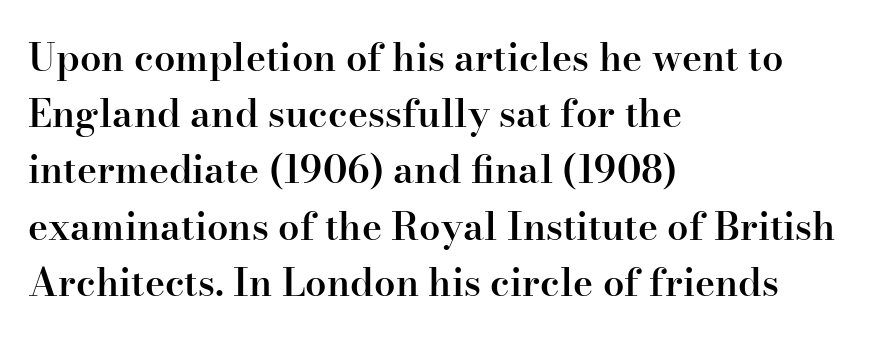
{"serif": "yes", "italic": "no", "bold": "semi", "weight": "semibold", "width": "normal", "stroke_contrast": "high", "x_height": "small", "monospaced": "no", "underline": "no", "align": "left", "line_spacing": "normal", "line_spacing_ratio": 1.48, "letter_spacing": "normal", "letter_spacing_em": 0.0, "glyph_px": 38}
